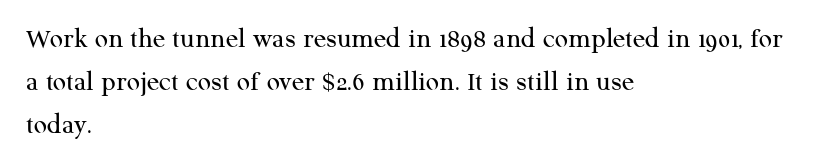
Q: Is the text bold? A: No.
Q: Is the text italic (slanted)? A: No, it is upright.
Q: Is the typeface a serif or a sans-serif typeface? A: Serif.
Q: Is the text underlined? A: No.
Q: How is the paragraph aligned? A: Left-aligned.
Q: Is the spacing between letters normal or unusually wide? A: Normal.
Q: Is the spacing between lines tight, normal or loose? A: Normal.
Q: Width (condensed, normal, or wide)? A: Normal.
Q: Stroke contrast? A: Medium.
Q: x-height? A: Medium.
Q: Monospaced? A: No.
